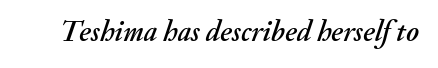
The image shows 29 px text type, italic (leaning right); set normal letter spacing, not underlined; medium stroke contrast and a small x-height.
